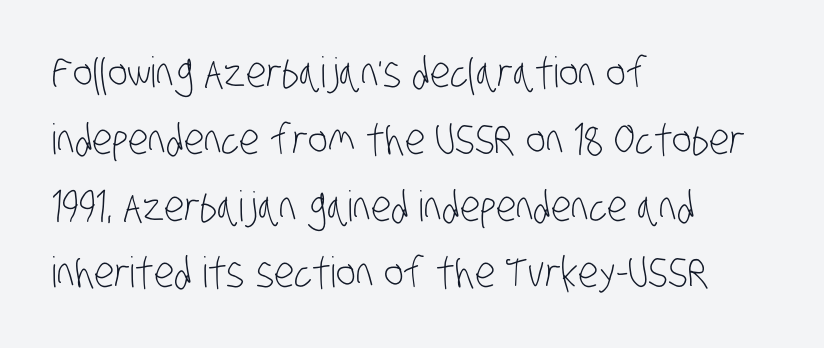
Unlike a traditional serif, this face leaves its strokes unadorned. Tracking here is standard; glyphs follow each other at the usual distance. Visually the block forms a straight wall on the left and a jagged coastline on the right. The font sits on the lighter half of the weight spectrum, regular included.
